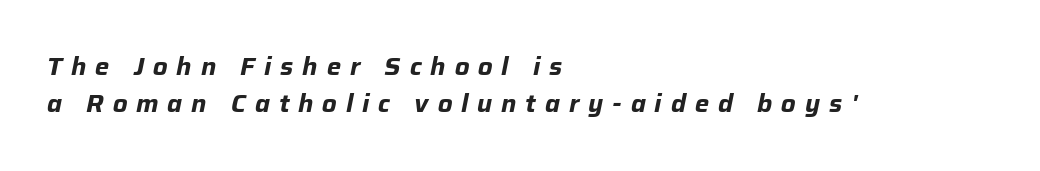
The image shows 24 px bold type, italic (leaning right); set left-aligned, normal line spacing (1.56x), unusually wide letter spacing (+0.37 em), not underlined.
